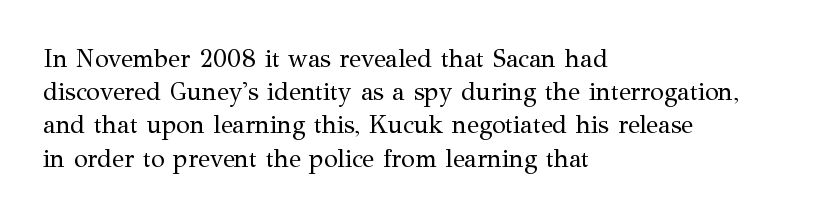
These lines sit exactly where default settings would place them. Decoration check: the copy has no underline. The typeface has the unassuming heft of standard copy or less. Horizontal alignment here is leftward, the default for most running prose.
